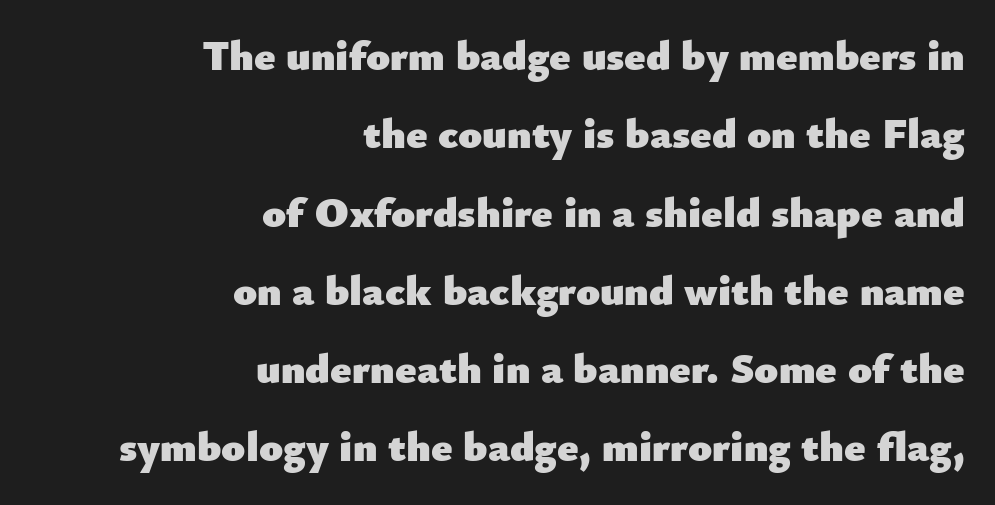
Q: Is the text bold? A: Yes.
Q: Is the text italic (slanted)? A: No, it is upright.
Q: Is the typeface a serif or a sans-serif typeface? A: Sans-serif.
Q: Is the text underlined? A: No.
Q: How is the paragraph aligned? A: Right-aligned.
Q: Is the spacing between letters normal or unusually wide? A: Normal.
Q: Width (condensed, normal, or wide)? A: Normal.
Q: Stroke contrast? A: Low.
Q: x-height? A: Small.
Q: Monospaced? A: No.
